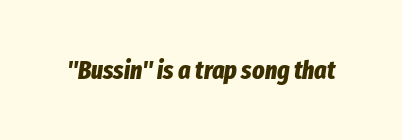
The image shows 26 px bold type, italic (leaning right); set normal letter spacing, not underlined.
